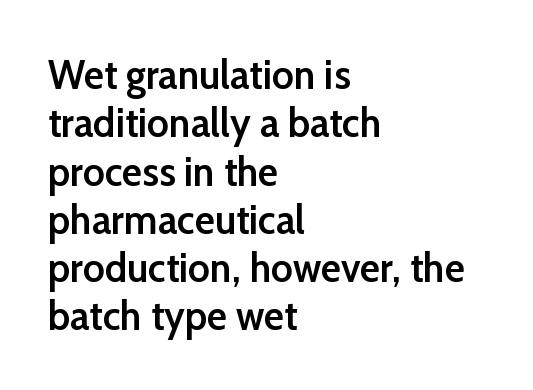
The image shows 42 px semibold sans-serif type, upright; set left-aligned, tight line spacing (1.15x), normal letter spacing, not underlined; low stroke contrast and a medium x-height.
